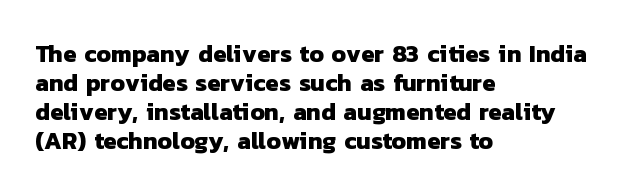
{"bold": "yes", "underline": "no", "align": "left", "line_spacing_ratio": 1.21, "letter_spacing": "normal", "letter_spacing_em": 0.0, "glyph_px": 24}
